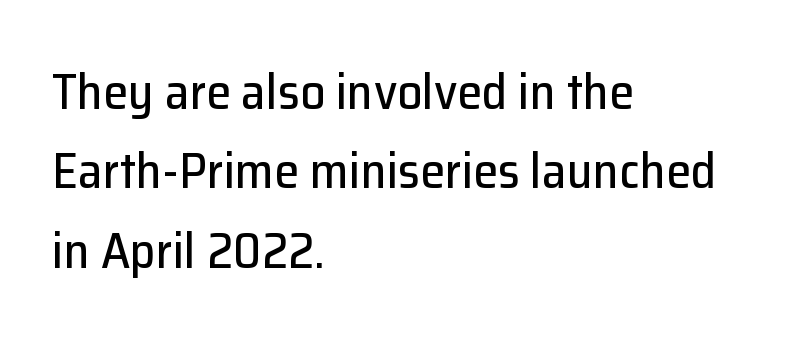
Q: Is the text italic (slanted)? A: No, it is upright.
Q: Is the typeface a serif or a sans-serif typeface? A: Sans-serif.
Q: Is the text underlined? A: No.
Q: How is the paragraph aligned? A: Left-aligned.
Q: Is the spacing between letters normal or unusually wide? A: Normal.
Q: Is the spacing between lines tight, normal or loose? A: Normal.
Q: Width (condensed, normal, or wide)? A: Normal.
Q: Stroke contrast? A: Low.
Q: x-height? A: Medium.
Q: Monospaced? A: No.
